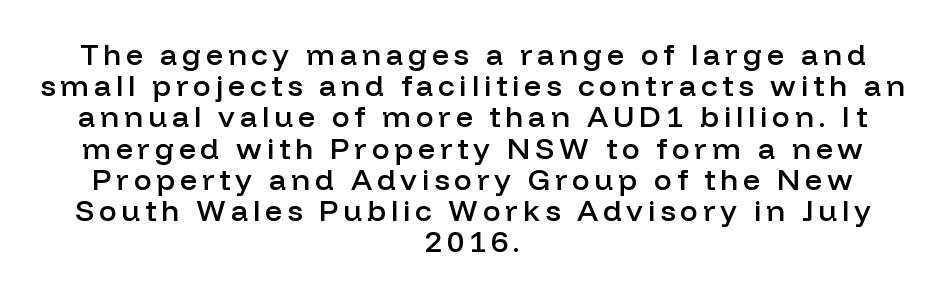
Q: Is the text bold? A: Semi-bold.
Q: Is the text italic (slanted)? A: No, it is upright.
Q: Is the typeface a serif or a sans-serif typeface? A: Sans-serif.
Q: Is the text underlined? A: No.
Q: How is the paragraph aligned? A: Centered.
Q: Is the spacing between lines tight, normal or loose? A: Tight.
Q: Width (condensed, normal, or wide)? A: Normal.
Q: Stroke contrast? A: Low.
Q: x-height? A: Medium.
Q: Monospaced? A: No.
